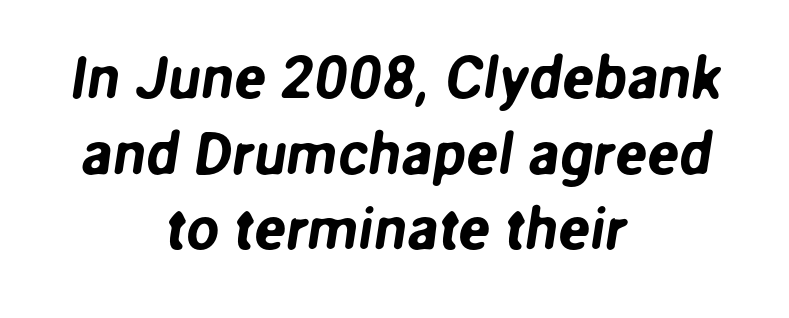
Q: Is the typeface a serif or a sans-serif typeface? A: Sans-serif.
Q: Is the text underlined? A: No.
Q: How is the paragraph aligned? A: Centered.
Q: Is the spacing between letters normal or unusually wide? A: Normal.
Q: Is the spacing between lines tight, normal or loose? A: Normal.
Q: Width (condensed, normal, or wide)? A: Normal.
Q: Stroke contrast? A: Low.
Q: x-height? A: Medium.
Q: Monospaced? A: No.
